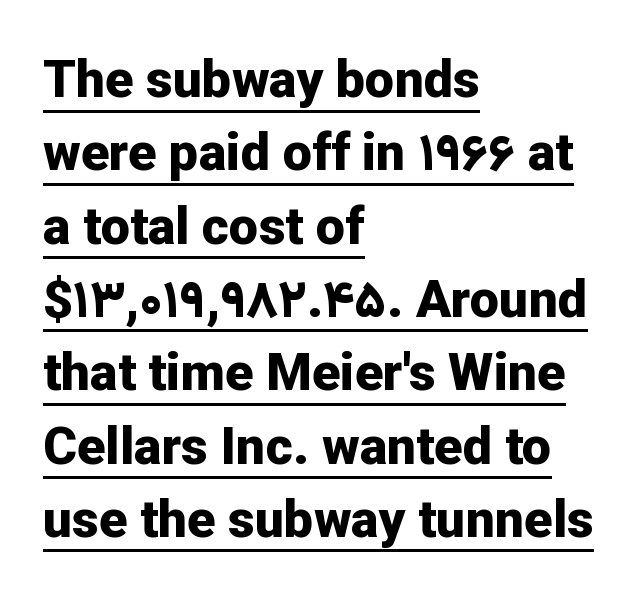
The rendered words wear a rule along their underside. No extra tracking has been applied to these lines. The letters carry no serifs — their stems end cleanly without finishing strokes. A student would call this left alignment; a typographer would say flush left, rag right. How heavy is the stroke? Heavy — this is a bold.
